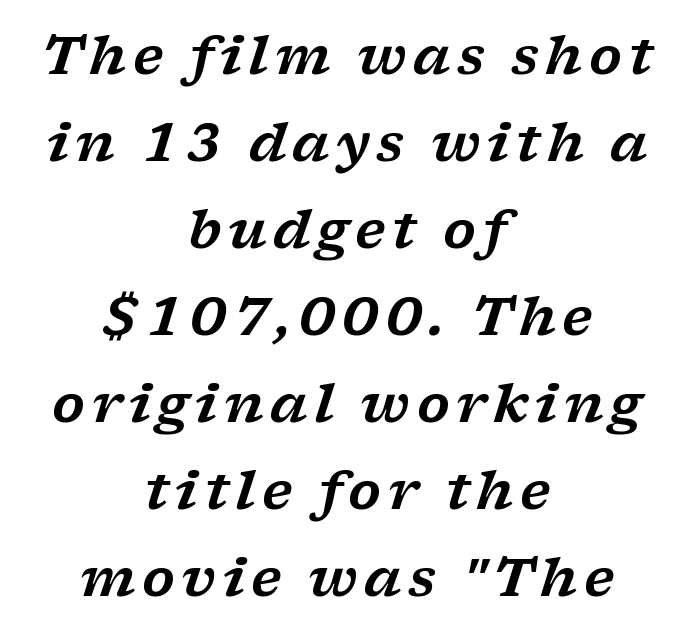
The image shows 53 px wide serif type, italic (leaning right); set centered, normal line spacing (1.64x), not underlined; low stroke contrast and a medium x-height.
